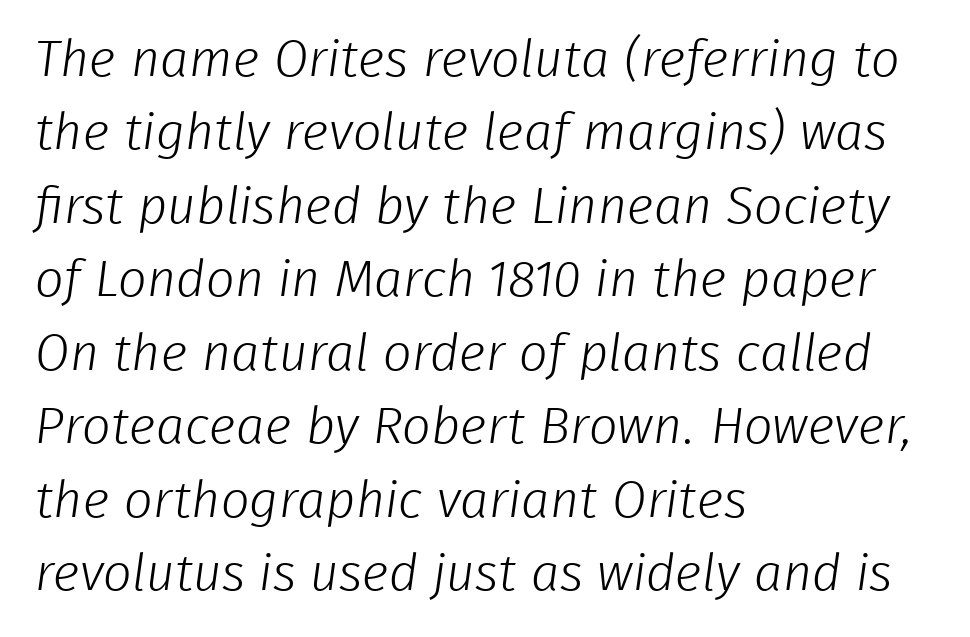
Q: Is the text bold? A: No.
Q: Is the typeface a serif or a sans-serif typeface? A: Sans-serif.
Q: Is the text underlined? A: No.
Q: How is the paragraph aligned? A: Left-aligned.
Q: Is the spacing between letters normal or unusually wide? A: Normal.
Q: Is the spacing between lines tight, normal or loose? A: Normal.
Q: Width (condensed, normal, or wide)? A: Normal.
Q: Stroke contrast? A: Low.
Q: x-height? A: Medium.
Q: Monospaced? A: No.
